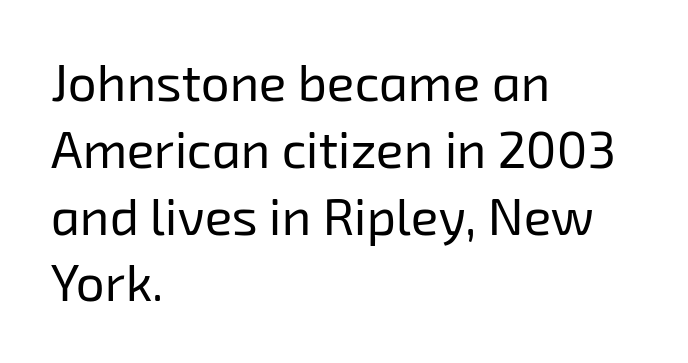
The image shows 51 px regular-weight sans-serif type; set left-aligned, normal line spacing (1.31x), normal letter spacing, not underlined; low stroke contrast and a medium x-height.
